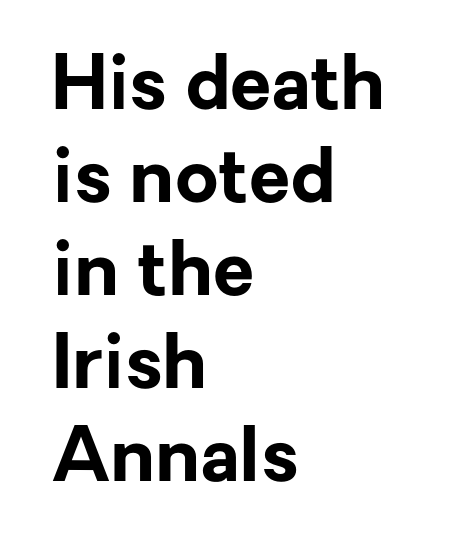
{"serif": "no", "italic": "no", "bold": "yes", "weight": "bold", "width": "normal", "stroke_contrast": "low", "x_height": "medium", "monospaced": "no", "underline": "no", "align": "left", "line_spacing_ratio": 1.24, "letter_spacing": "normal", "letter_spacing_em": 0.0, "glyph_px": 75}
